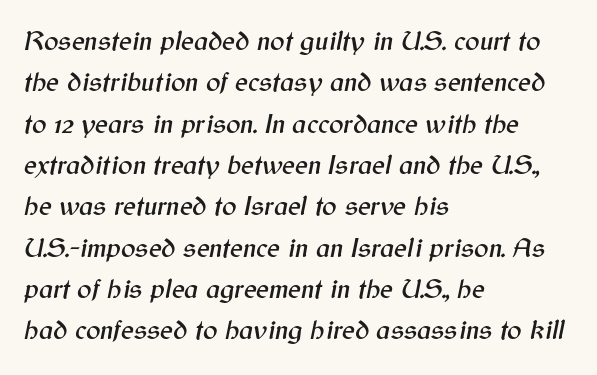
Any mark beneath the type? The region is blank. Nobody touched the tracking dial on this one. Horizontally, the lines are justified to the leading edge only. Style check: oblique. A typesetter would call this leading conventional body-copy spacing.
